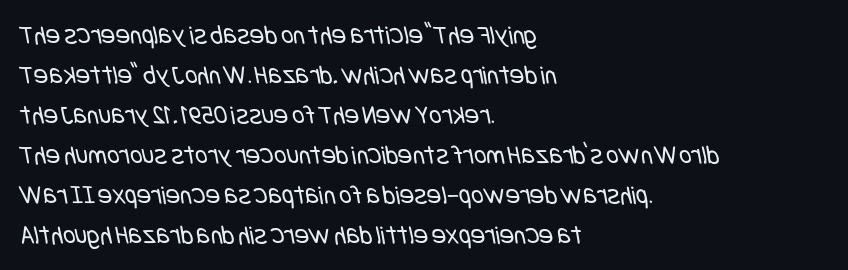
The lines are quadded left. A normal amount of white space separates one row of letters from the next. A clean baseline with only descenders dipping below it. Ink coverage per letter is moderate at most.
